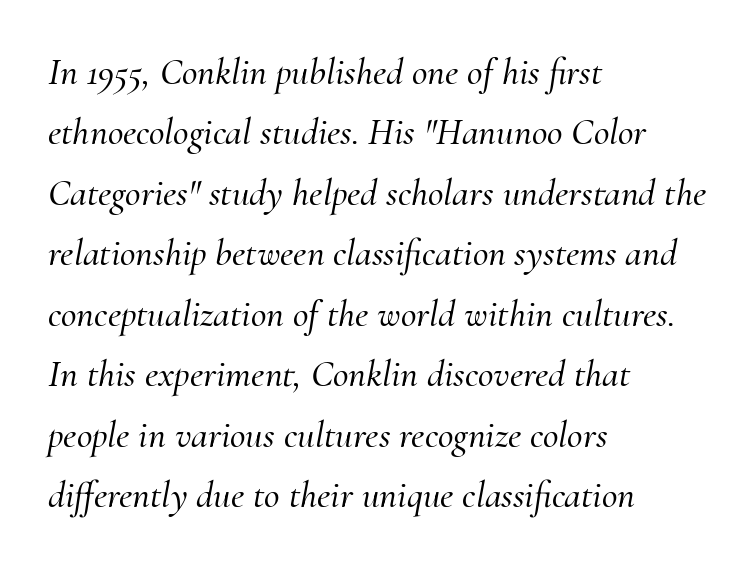
Each letter keeps its own natural width here, so spacing adapts to shape. The horizontal fit of the characters is conventional and even. Students, observe: this is what conventionally led text looks like. Notice how the stems are inclined rather than vertical — that's the hallmark of italics.
